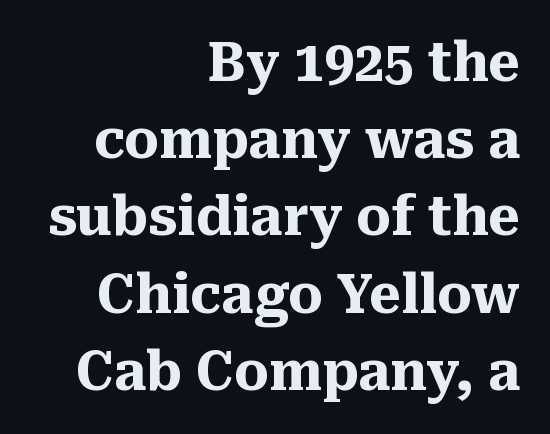
The type is set solid horizontally, with unmodified tracking. Horizontally, the lines are justified to the trailing edge only. Weight: bold. This sample uses a serif face. Evenly set lines give the paragraph a standard silhouette. Spacing verdict: proportional, widths tailored to each character.
